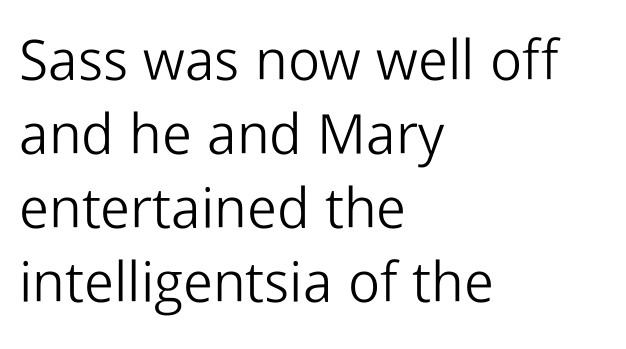
Q: Is the text bold? A: No.
Q: Is the text italic (slanted)? A: No, it is upright.
Q: Is the typeface a serif or a sans-serif typeface? A: Sans-serif.
Q: Is the text underlined? A: No.
Q: How is the paragraph aligned? A: Left-aligned.
Q: Is the spacing between letters normal or unusually wide? A: Normal.
Q: Is the spacing between lines tight, normal or loose? A: Normal.
Q: Width (condensed, normal, or wide)? A: Normal.
Q: Stroke contrast? A: Low.
Q: x-height? A: Medium.
Q: Monospaced? A: No.
